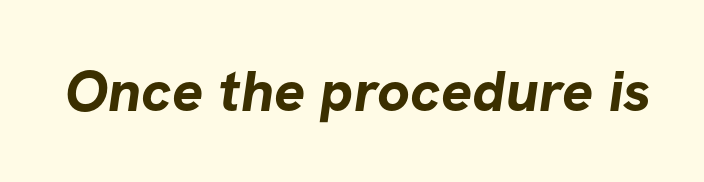
The image shows 58 px bold sans-serif type; set normal letter spacing, not underlined; low stroke contrast and a medium x-height.
